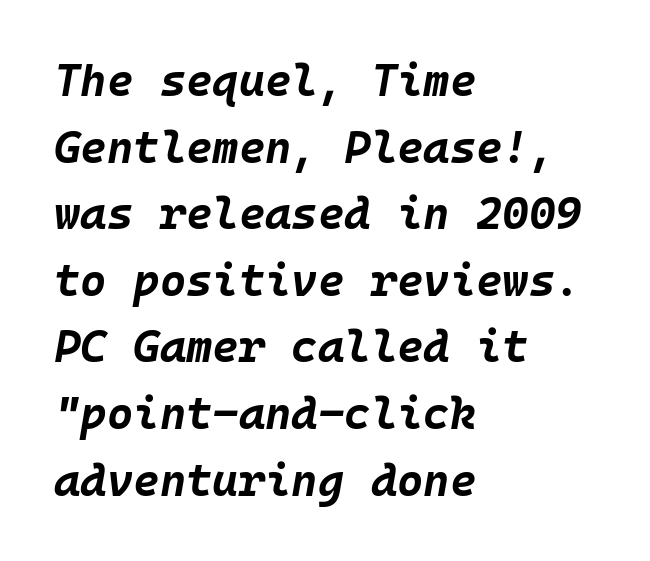
{"italic": "yes", "lean": "right", "slant_degrees": 10, "bold": "yes", "weight": "bold", "width": "normal", "stroke_contrast": "low", "x_height": "large", "monospaced": "yes", "underline": "no", "align": "left", "line_spacing": "normal", "line_spacing_ratio": 1.48, "letter_spacing": "normal", "letter_spacing_em": 0.0, "glyph_px": 45}
